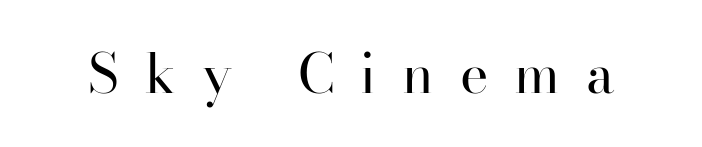
Q: Is the text bold? A: No.
Q: Is the text italic (slanted)? A: No, it is upright.
Q: Is the typeface a serif or a sans-serif typeface? A: Serif.
Q: Is the text underlined? A: No.
Q: Is the spacing between letters normal or unusually wide? A: Unusually wide.
Q: Width (condensed, normal, or wide)? A: Normal.
Q: Stroke contrast? A: High.
Q: x-height? A: Small.
Q: Monospaced? A: No.
